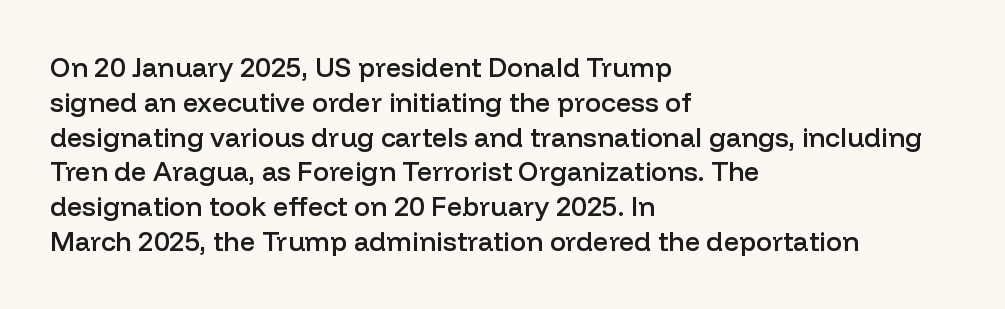
Q: Is the text bold? A: Semi-bold.
Q: Is the text italic (slanted)? A: No, it is upright.
Q: Is the text underlined? A: No.
Q: How is the paragraph aligned? A: Left-aligned.
Q: Is the spacing between letters normal or unusually wide? A: Normal.
Q: Is the spacing between lines tight, normal or loose? A: Normal.
